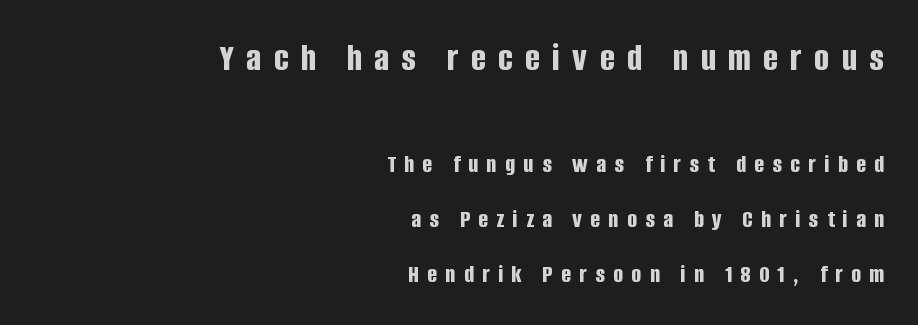
{"serif": "no", "italic": "no", "bold": "yes", "weight": "bold", "width": "condensed", "stroke_contrast": "low", "x_height": "large", "monospaced": "no", "underline": "no", "align": "right", "line_spacing": "loose", "line_spacing_ratio": 2.12, "letter_spacing": "wide", "letter_spacing_em": 0.32, "larger_block": "first", "size_ratio": 1.5, "glyph_px": 39}
